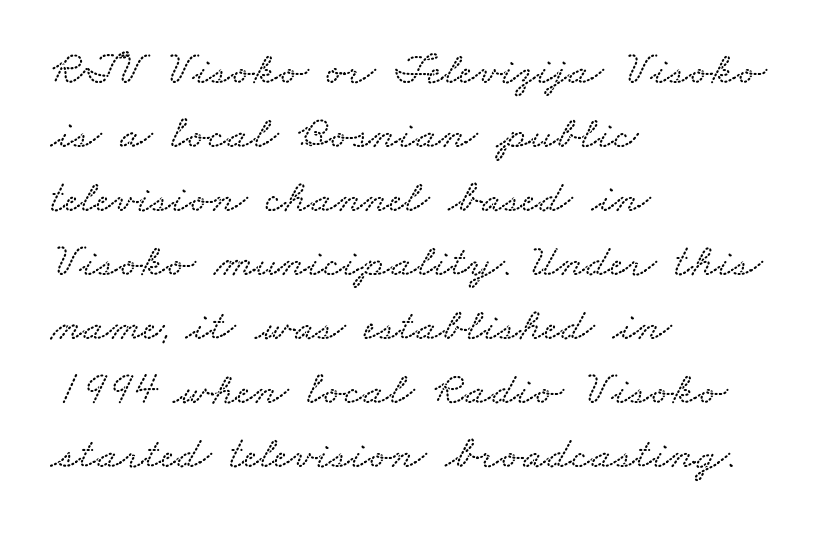
The image shows 47 px wide type; set left-aligned, normal line spacing (1.36x), normal letter spacing, not underlined; low stroke contrast and a small x-height.
